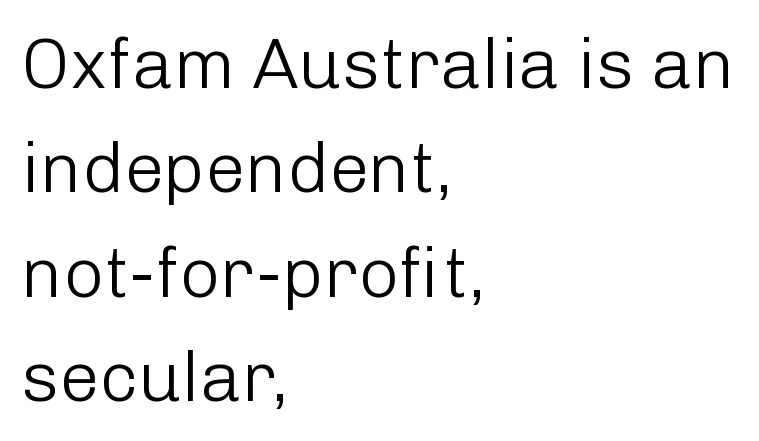
Q: Is the text bold? A: No.
Q: Is the text italic (slanted)? A: No, it is upright.
Q: Is the typeface a serif or a sans-serif typeface? A: Sans-serif.
Q: Is the text underlined? A: No.
Q: How is the paragraph aligned? A: Left-aligned.
Q: Is the spacing between letters normal or unusually wide? A: Normal.
Q: Is the spacing between lines tight, normal or loose? A: Normal.
Q: Width (condensed, normal, or wide)? A: Normal.
Q: Stroke contrast? A: Low.
Q: x-height? A: Medium.
Q: Monospaced? A: No.
